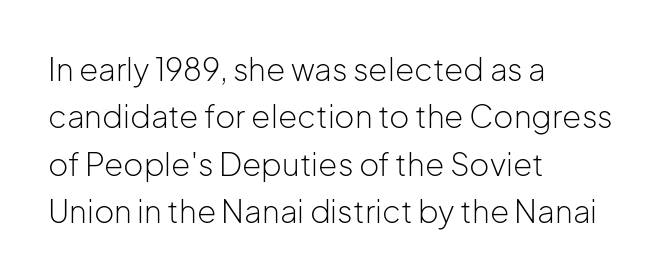
The image shows 31 px light sans-serif type, upright; set left-aligned, normal line spacing (1.53x), normal letter spacing, not underlined; low stroke contrast and a medium x-height.
